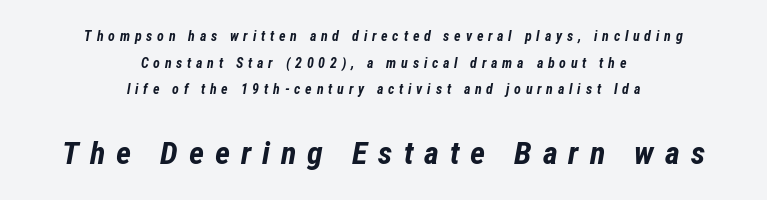
Q: Is the text bold? A: Yes.
Q: Is the text italic (slanted)? A: Yes, it leans right by about 12 degrees.
Q: Is the text underlined? A: No.
Q: How is the paragraph aligned? A: Centered.
Q: Is the spacing between letters normal or unusually wide? A: Unusually wide.
Q: Is the spacing between lines tight, normal or loose? A: Loose.
Q: Which block of text is set in a larger size, the first (top) or the second (bottom)? A: The second (bottom) one.
Q: Width (condensed, normal, or wide)? A: Condensed.
Q: Stroke contrast? A: Low.
Q: x-height? A: Medium.
Q: Monospaced? A: No.
